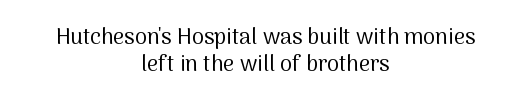
Q: Is the text bold? A: No.
Q: Is the text italic (slanted)? A: No, it is upright.
Q: Is the text underlined? A: No.
Q: How is the paragraph aligned? A: Centered.
Q: Is the spacing between letters normal or unusually wide? A: Normal.
